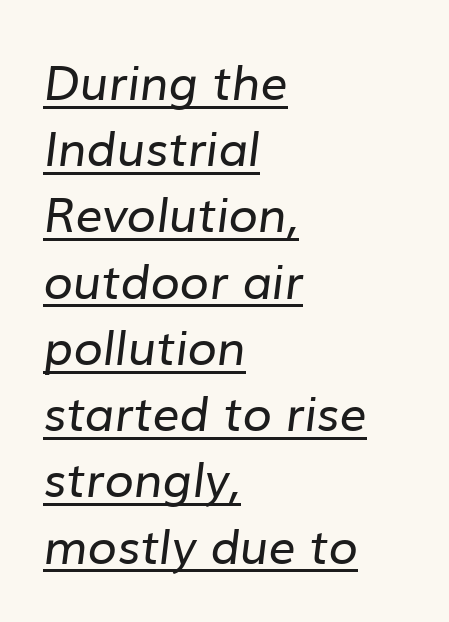
To sum up the face: it is a sans, with no serifs. The words here are underlined. Vertically, the passage feels balanced, rows spaced as you'd expect. Stroke thickness stays within the range of a standard reading face or lighter.
